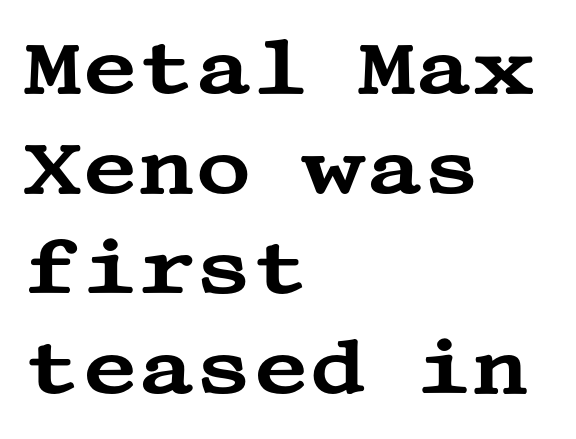
The image shows 77 px wide serif type, upright; set left-aligned, normal line spacing (1.3x), normal letter spacing, not underlined; medium stroke contrast and a large x-height.
